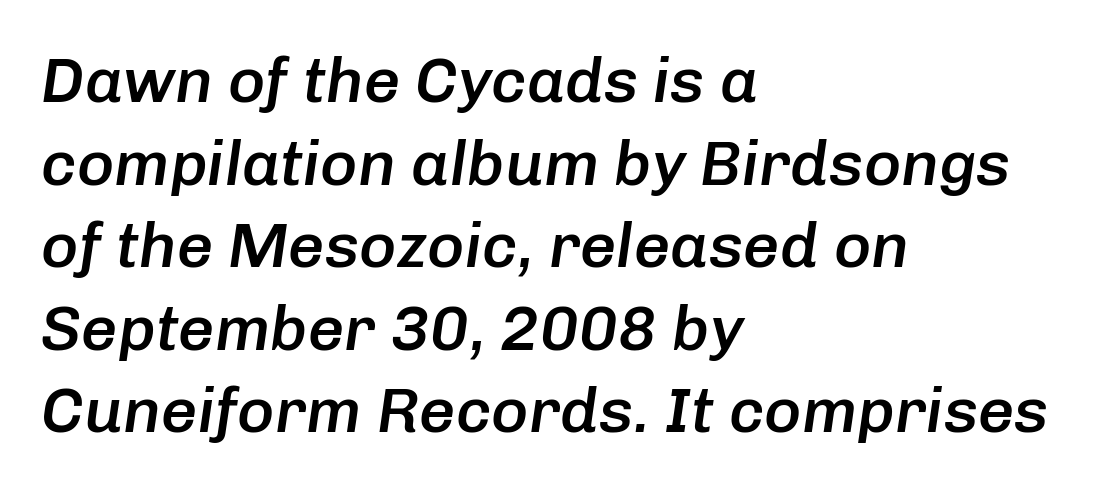
The rows are spaced the way most documents space them. What stands out about the letter spacing? Nothing — it is the standard amount. Has an underline been added? It has not. Layout note: lines flush left. The rendering uses natural spacing where letterforms have individual widths. Observe the lean: these are italic letterforms.
